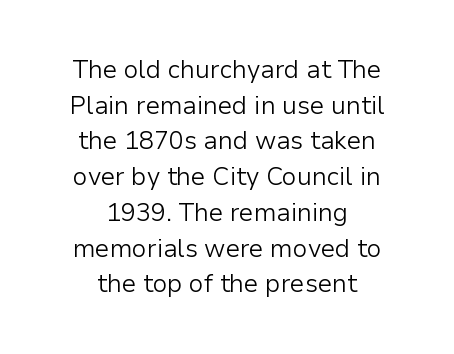
Q: Is the text bold? A: No.
Q: Is the text italic (slanted)? A: No, it is upright.
Q: Is the text underlined? A: No.
Q: How is the paragraph aligned? A: Centered.
Q: Is the spacing between letters normal or unusually wide? A: Normal.
Q: Is the spacing between lines tight, normal or loose? A: Normal.
